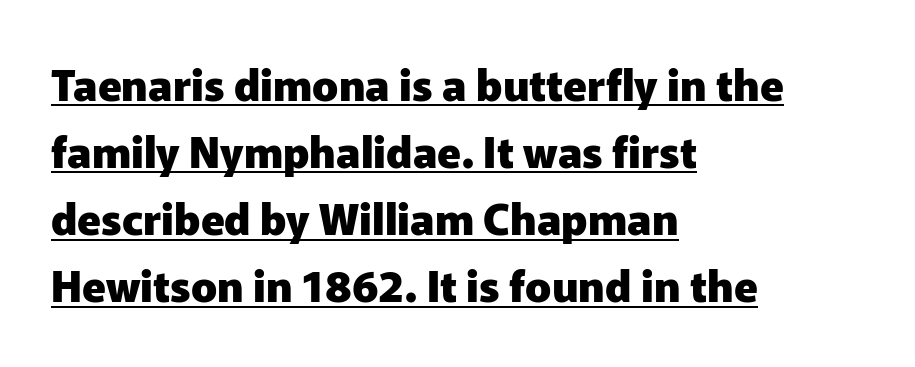
The image shows 43 px heavy sans-serif type, upright; set left-aligned, normal line spacing (1.56x), normal letter spacing, underlined; low stroke contrast and a medium x-height.
